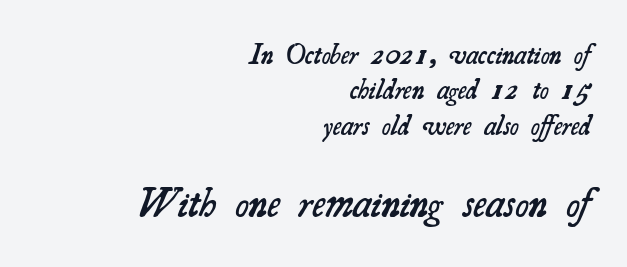
Type style note: has serifs. Does extra space separate the letters? No, they use regular spacing. This sample keeps an unexceptional amount of space between lines. In terms of weight, the rendering is demibold, just under bold. Bare-footed words on every line. Proportional: the letters do not fall into vertical columns.
